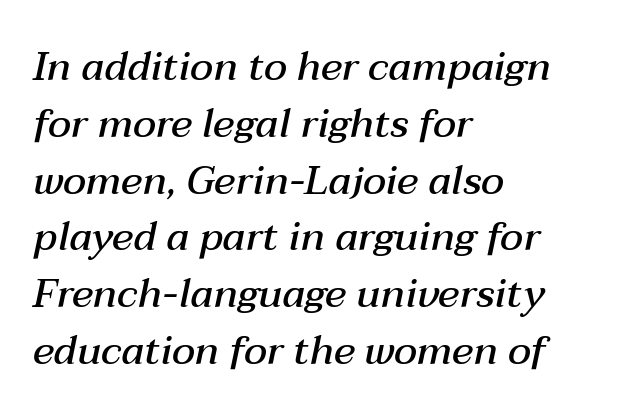
Every letter is mildly thick-stroked: semibold rather than bold. Compared with typical body copy, the letter spacing here is the same. Successive baselines arrive at the customary interval. Teacher's note: observe the even left margin — that is flush-left alignment. Only glyphs here, with clear space below each row. The passage shown is typed in a proportional face where columns would drift.
